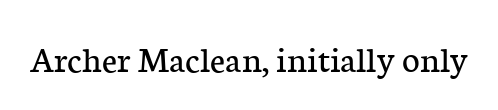
{"serif": "yes", "italic": "no", "bold": "no", "weight": "regular", "width": "normal", "stroke_contrast": "low", "x_height": "medium", "monospaced": "no", "underline": "no", "letter_spacing": "normal", "letter_spacing_em": 0.0, "glyph_px": 38}
